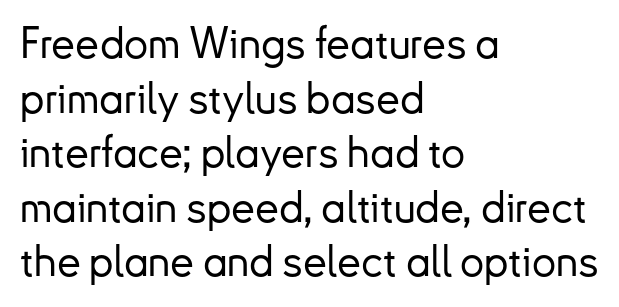
{"serif": "no", "italic": "no", "width": "normal", "stroke_contrast": "low", "x_height": "small", "monospaced": "no", "underline": "no", "align": "left", "line_spacing": "normal", "line_spacing_ratio": 1.27, "letter_spacing": "normal", "letter_spacing_em": 0.0, "glyph_px": 43}
